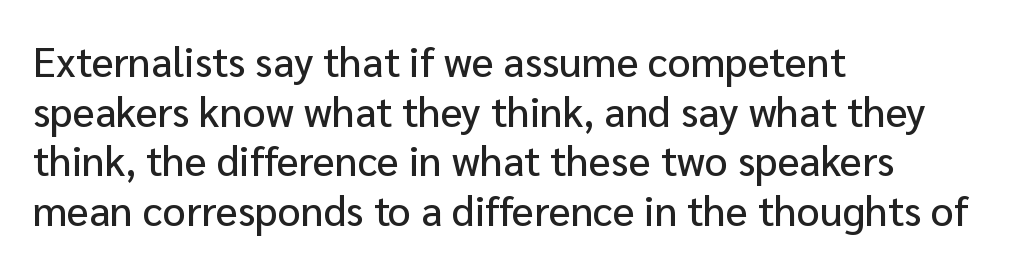
The letters advance in unequal steps, a hallmark of proportional type. Unlike italic type, these characters show no tilt at all. Compared with a centered layout, this one pins lines to the left instead. Classification — sans serif. The tracking reads as untouched default to a designer's eye.
